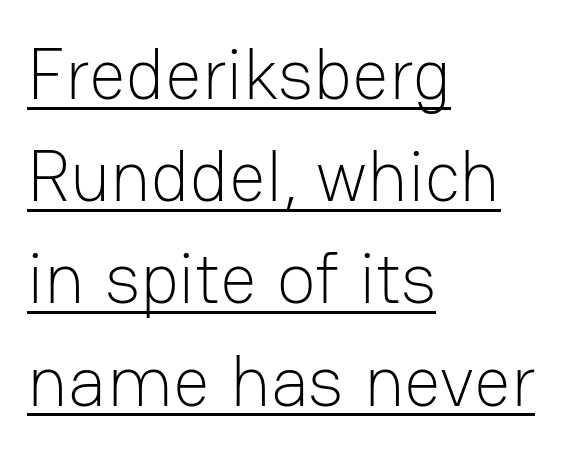
Q: Is the text bold? A: No.
Q: Is the text italic (slanted)? A: No, it is upright.
Q: Is the typeface a serif or a sans-serif typeface? A: Sans-serif.
Q: Is the text underlined? A: Yes.
Q: How is the paragraph aligned? A: Left-aligned.
Q: Is the spacing between letters normal or unusually wide? A: Normal.
Q: Is the spacing between lines tight, normal or loose? A: Normal.
Q: Width (condensed, normal, or wide)? A: Normal.
Q: Stroke contrast? A: Low.
Q: x-height? A: Medium.
Q: Monospaced? A: No.
